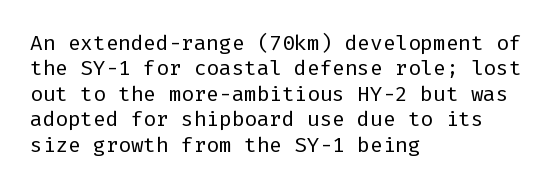
{"italic": "no", "bold": "no", "underline": "no", "align": "left", "line_spacing_ratio": 1.21, "letter_spacing": "normal", "letter_spacing_em": 0.0, "glyph_px": 21}
